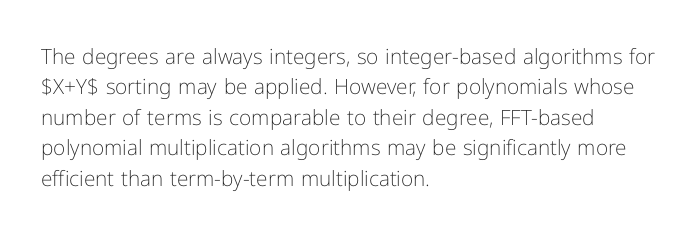
{"italic": "no", "bold": "no", "underline": "no", "align": "left", "line_spacing": "normal", "line_spacing_ratio": 1.45, "letter_spacing": "normal", "letter_spacing_em": 0.0, "glyph_px": 21}
